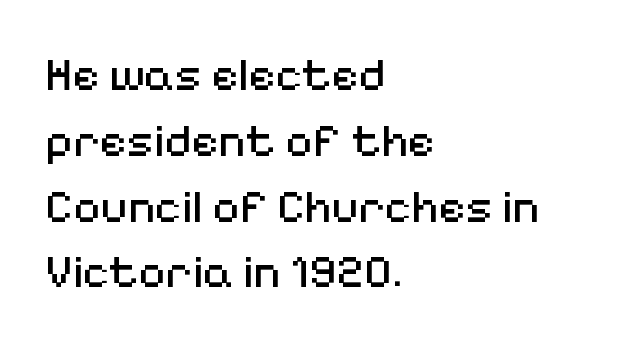
{"serif": "no", "italic": "no", "bold": "no", "weight": "regular", "width": "normal", "stroke_contrast": "medium", "x_height": "medium", "monospaced": "no", "underline": "no", "align": "left", "line_spacing": "normal", "line_spacing_ratio": 1.4, "letter_spacing": "normal", "letter_spacing_em": 0.0, "glyph_px": 47}
